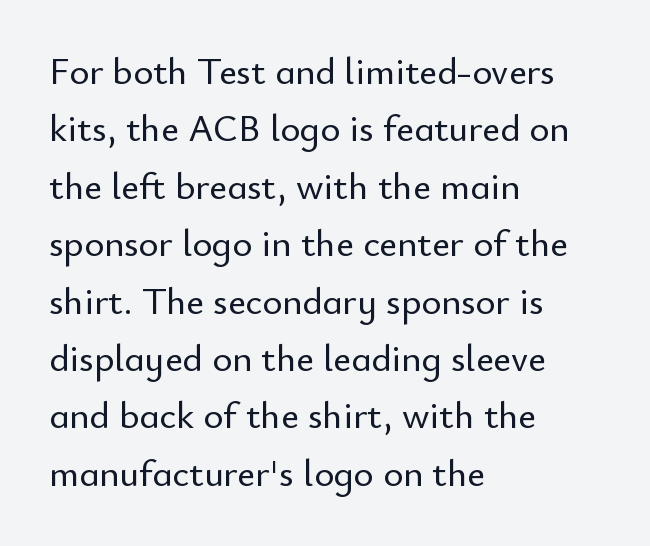
Q: Is the text italic (slanted)? A: No, it is upright.
Q: Is the typeface a serif or a sans-serif typeface? A: Sans-serif.
Q: Is the text underlined? A: No.
Q: How is the paragraph aligned? A: Left-aligned.
Q: Is the spacing between letters normal or unusually wide? A: Normal.
Q: Is the spacing between lines tight, normal or loose? A: Normal.
Q: Width (condensed, normal, or wide)? A: Normal.
Q: Stroke contrast? A: Low.
Q: x-height? A: Small.
Q: Monospaced? A: No.
